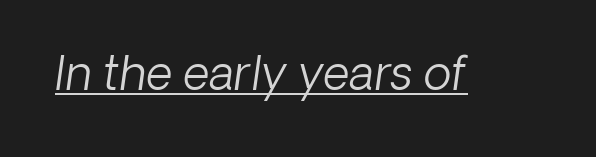
The image shows 46 px light type, italic (leaning right); set normal letter spacing, underlined; low stroke contrast and a medium x-height.
